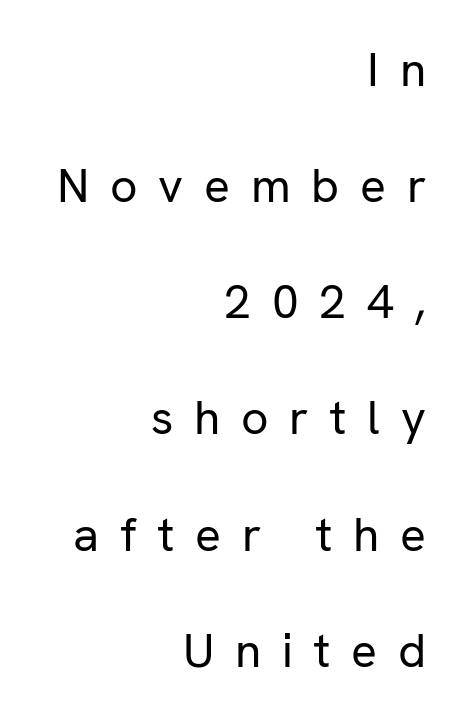
The image shows 48 px regular-weight sans-serif type, upright; set right-aligned, loose line spacing (2.42x), unusually wide letter spacing (+0.43 em), not underlined; low stroke contrast and a medium x-height.
